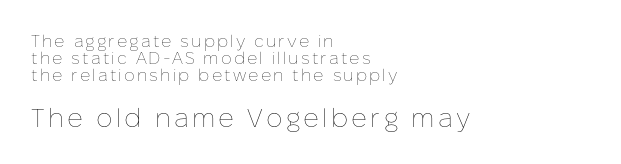
The image shows 26 px text type, upright; set left-aligned, tight line spacing (1.01x), not underlined; the second (bottom) block is 1.53x larger.
